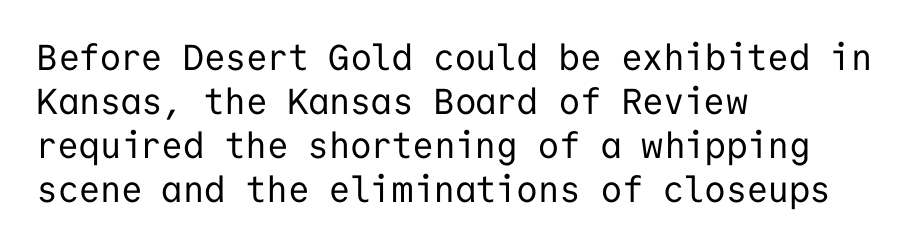
{"serif": "no", "italic": "no", "bold": "no", "weight": "regular", "width": "normal", "stroke_contrast": "low", "x_height": "medium", "monospaced": "yes", "underline": "no", "align": "left", "line_spacing_ratio": 1.22, "letter_spacing": "normal", "letter_spacing_em": 0.0, "glyph_px": 36}
